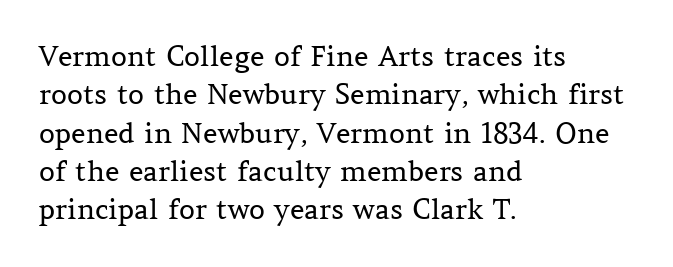
The image shows 28 px regular-weight serif type, upright; set left-aligned, normal line spacing (1.37x), normal letter spacing, not underlined; medium stroke contrast and a medium x-height.
